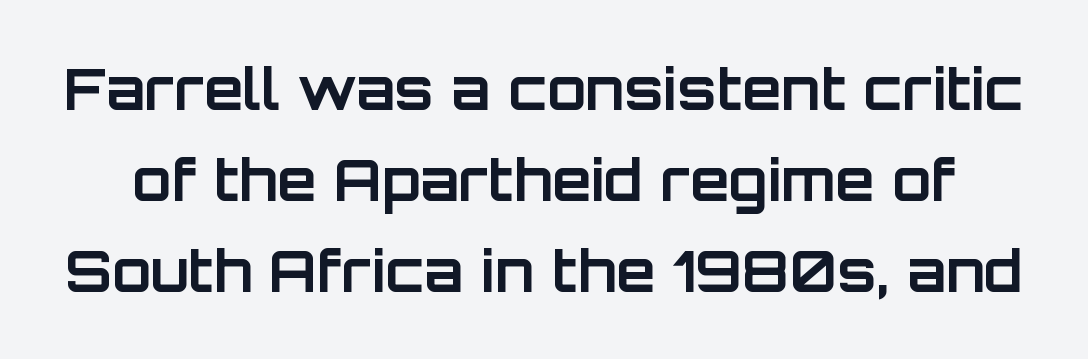
{"serif": "no", "italic": "no", "bold": "yes", "weight": "bold", "width": "normal", "stroke_contrast": "low", "x_height": "large", "monospaced": "no", "underline": "no", "line_spacing": "normal", "line_spacing_ratio": 1.6, "letter_spacing": "normal", "letter_spacing_em": 0.0, "glyph_px": 57}
